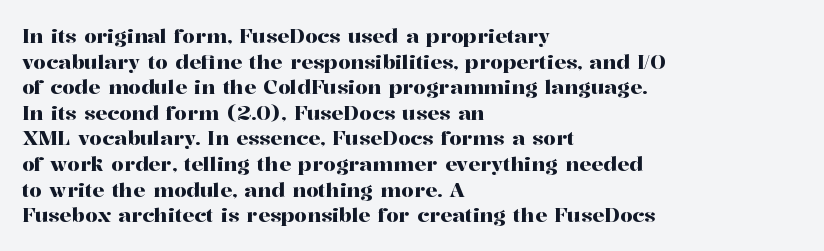
Q: Is the text italic (slanted)? A: No, it is upright.
Q: Is the text underlined? A: No.
Q: How is the paragraph aligned? A: Left-aligned.
Q: Is the spacing between letters normal or unusually wide? A: Normal.
Q: Is the spacing between lines tight, normal or loose? A: Normal.
